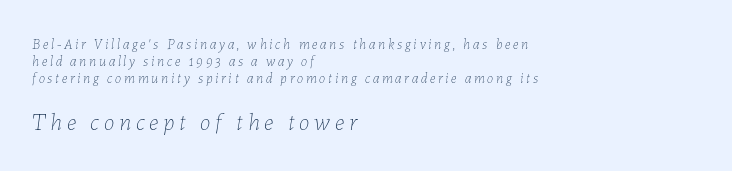
Horizontally, the lines are justified to the leading edge only. Every character sits at an angle, as italics do. Type without underlining. If you squint, the bottom block still reads clearly — it's the larger of the two. Vertical stems look standard width or narrower in stroke. Tracking here is generous; glyphs stand well apart from one another.
